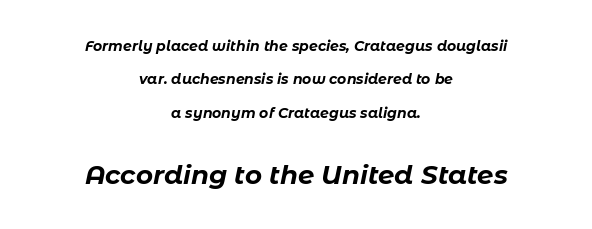
You'd pick this weight for a headline — it's a proper bold. Casual observation: everything's sitting right in the middle. This rendering leaves character spacing at its baseline value. Quick note: underline off. Looking at the ascenders, they clearly lean. In terms of leading, this rendering errs on the spacious side.
